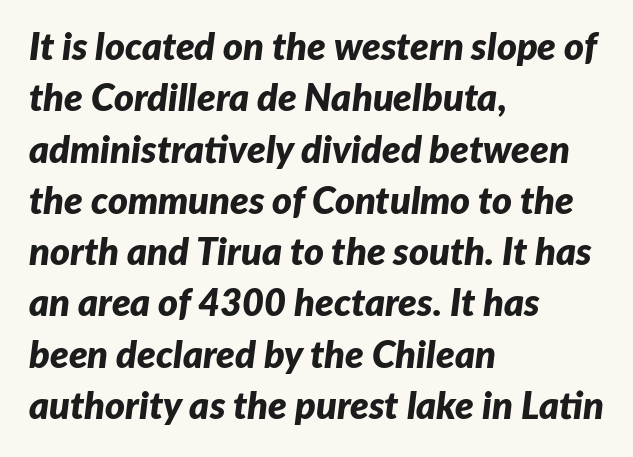
Q: Is the text bold? A: Yes.
Q: Is the text italic (slanted)? A: Yes, it leans right by about 7 degrees.
Q: Is the text underlined? A: No.
Q: How is the paragraph aligned? A: Left-aligned.
Q: Is the spacing between letters normal or unusually wide? A: Normal.
Q: Is the spacing between lines tight, normal or loose? A: Normal.
Q: Width (condensed, normal, or wide)? A: Normal.
Q: Stroke contrast? A: Low.
Q: x-height? A: Medium.
Q: Monospaced? A: No.
